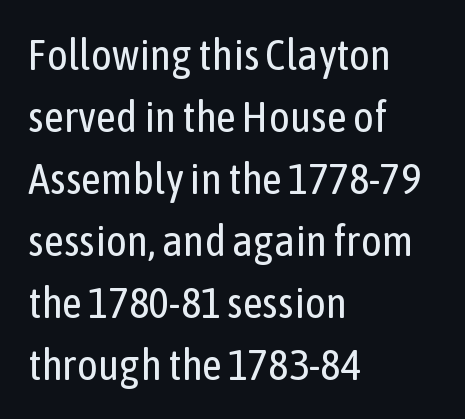
The baseline area is clear. You could call the tracking neutral — neither tight nor loose. No chunkiness to these letters — they're not bold. You can tell from the bare stems that sans-serif type was used. These lines stack with their left ends in a neat column.
